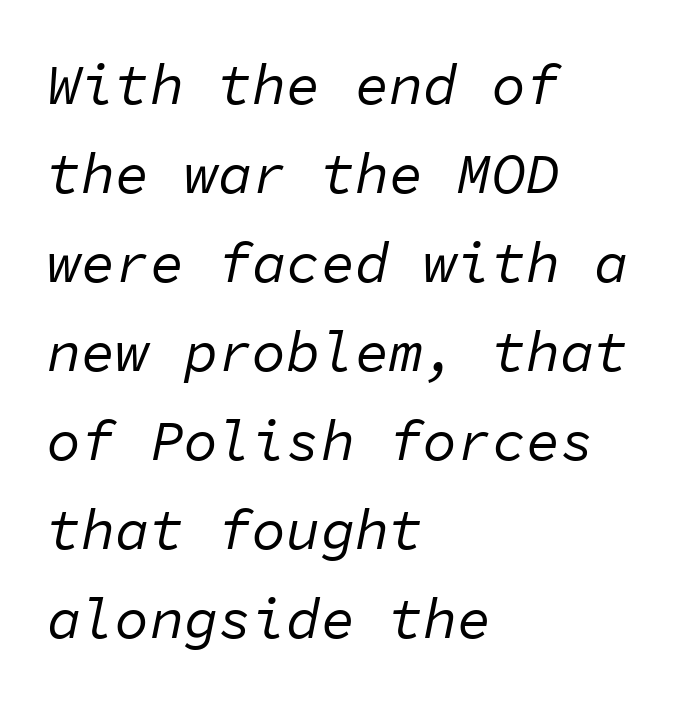
{"italic": "yes", "lean": "right", "slant_degrees": 11, "bold": "no", "weight": "regular", "width": "normal", "stroke_contrast": "low", "x_height": "medium", "monospaced": "yes", "underline": "no", "align": "left", "line_spacing": "normal", "line_spacing_ratio": 1.56, "letter_spacing": "normal", "letter_spacing_em": 0.0, "glyph_px": 57}
